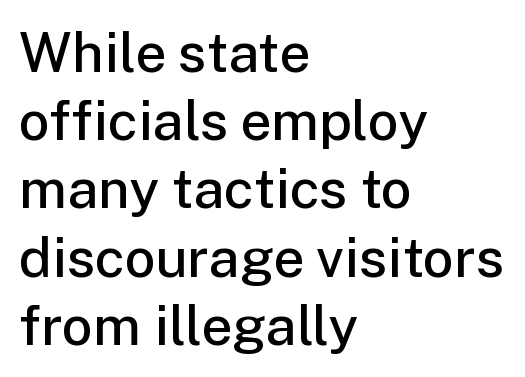
Quick note: not italic, upright. The designer went with a sans here, leaving each stem footless. Every letter is mildly thick-stroked: semibold rather than bold. You could call the tracking neutral — neither tight nor loose. The gap between lines stays unmarked.
